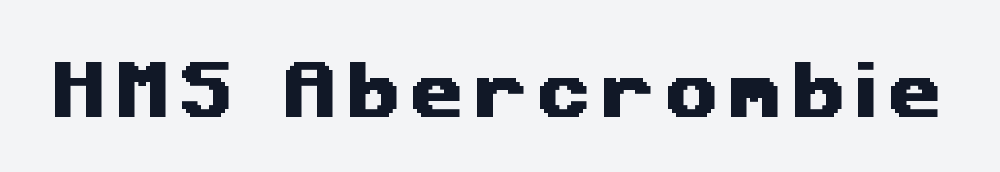
The image shows 62 px wide sans-serif type; set not underlined; medium stroke contrast and a medium x-height.
